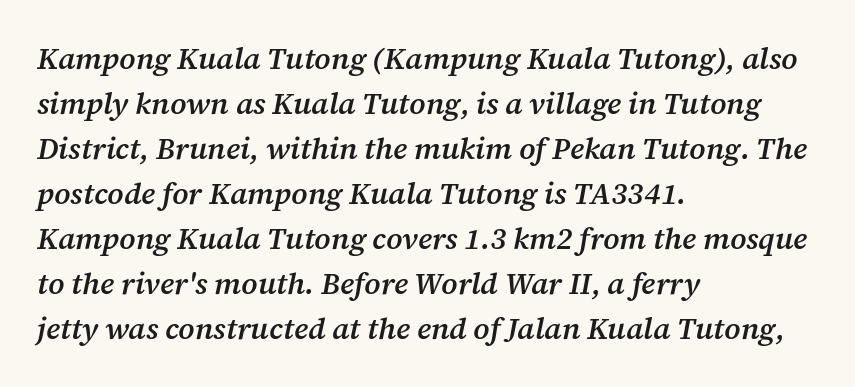
The image shows 30 px semibold serif type, italic (leaning right); set left-aligned, normal line spacing (1.5x), normal letter spacing, not underlined; medium stroke contrast and a medium x-height.
